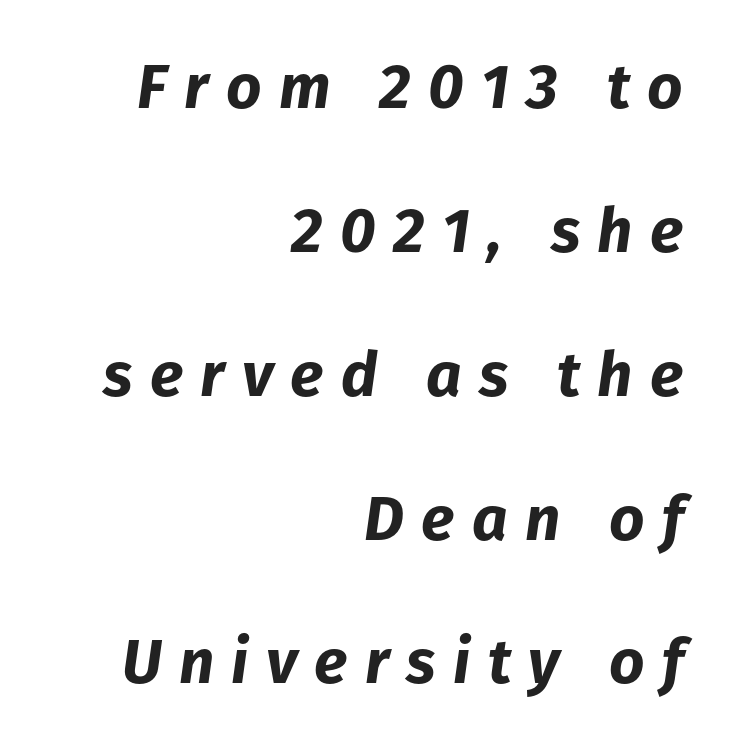
Q: Is the text bold? A: Yes.
Q: Is the text italic (slanted)? A: Yes, it leans right by about 8 degrees.
Q: Is the text underlined? A: No.
Q: How is the paragraph aligned? A: Right-aligned.
Q: Is the spacing between letters normal or unusually wide? A: Unusually wide.
Q: Is the spacing between lines tight, normal or loose? A: Loose.
Q: Width (condensed, normal, or wide)? A: Normal.
Q: Stroke contrast? A: Low.
Q: x-height? A: Medium.
Q: Monospaced? A: No.
